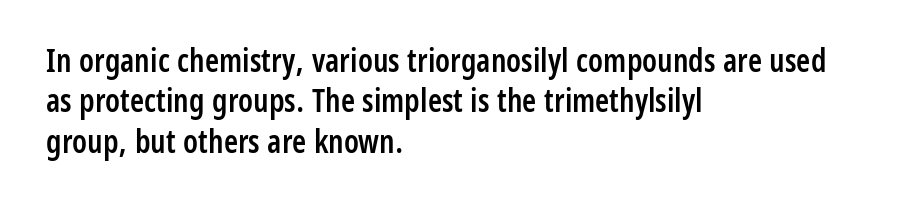
{"serif": "no", "italic": "no", "bold": "semi", "weight": "semibold", "width": "condensed", "stroke_contrast": "low", "x_height": "medium", "monospaced": "no", "underline": "no", "align": "left", "line_spacing": "normal", "line_spacing_ratio": 1.26, "letter_spacing": "normal", "letter_spacing_em": 0.0, "glyph_px": 32}
